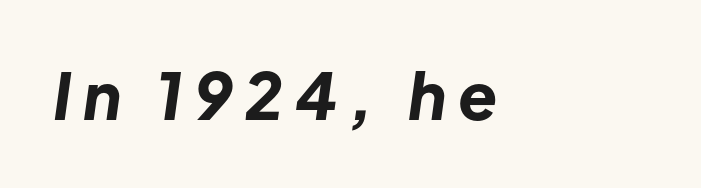
{"italic": "yes", "lean": "right", "slant_degrees": 8, "bold": "yes", "weight": "bold", "width": "normal", "stroke_contrast": "low", "x_height": "medium", "monospaced": "no", "underline": "no", "align": "left", "glyph_px": 64}
